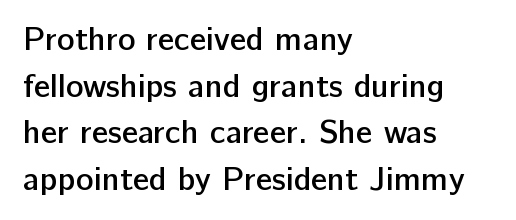
The image shows 33 px semibold sans-serif type, upright; set left-aligned, normal line spacing (1.41x), normal letter spacing, not underlined; low stroke contrast and a medium x-height.
